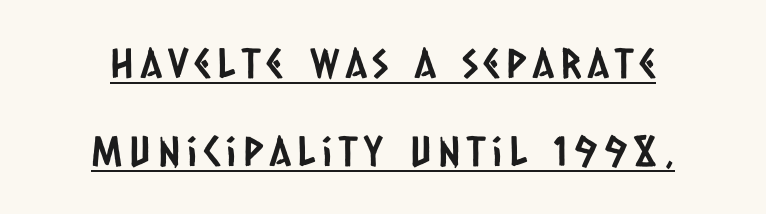
The words here are underlined. Varying glyph widths throughout — classic text-font behaviour. These lines are centered, leaving both edges ragged. How would I describe the line gaps? Wide and relaxed. Is this a sans? Yes — the strokes have no serifs.
